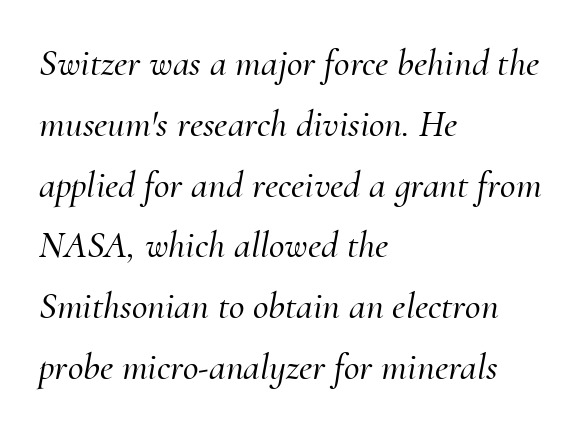
Q: Is the text italic (slanted)? A: Yes, it leans right by about 10 degrees.
Q: Is the typeface a serif or a sans-serif typeface? A: Serif.
Q: Is the text underlined? A: No.
Q: How is the paragraph aligned? A: Left-aligned.
Q: Is the spacing between letters normal or unusually wide? A: Normal.
Q: Is the spacing between lines tight, normal or loose? A: Normal.
Q: Width (condensed, normal, or wide)? A: Normal.
Q: Stroke contrast? A: Medium.
Q: x-height? A: Small.
Q: Monospaced? A: No.
